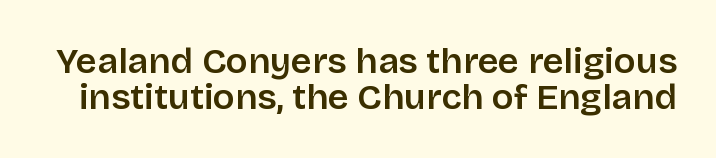
Whoever set this chose condensed vertical rhythm over breathing room. The face used here is a sans, in the tradition of grotesques and geometrics. Is this a fixed-width face? No — the glyphs have proportional, varying widths. How heavy is the stroke? Medium-heavy — a semibold, shy of bold. What stands out about the letter spacing? Nothing — it is the standard amount. If you drew a line through each stem, it would be perfectly vertical.
